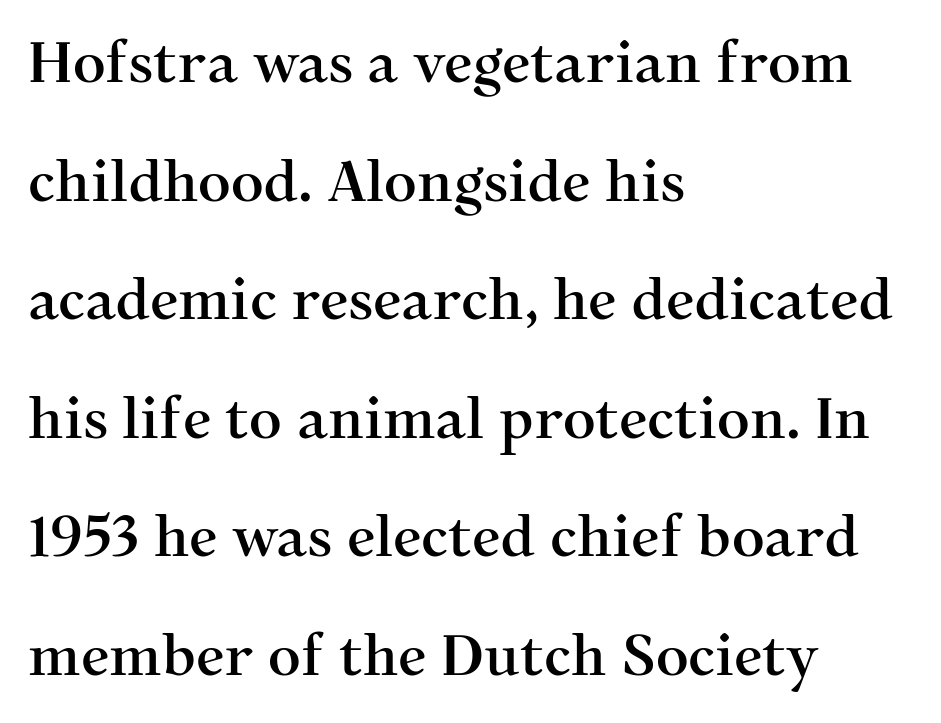
{"serif": "yes", "italic": "no", "width": "normal", "stroke_contrast": "medium", "x_height": "medium", "monospaced": "no", "underline": "no", "align": "left", "line_spacing": "loose", "line_spacing_ratio": 2.08, "letter_spacing": "normal", "letter_spacing_em": 0.0, "glyph_px": 57}
